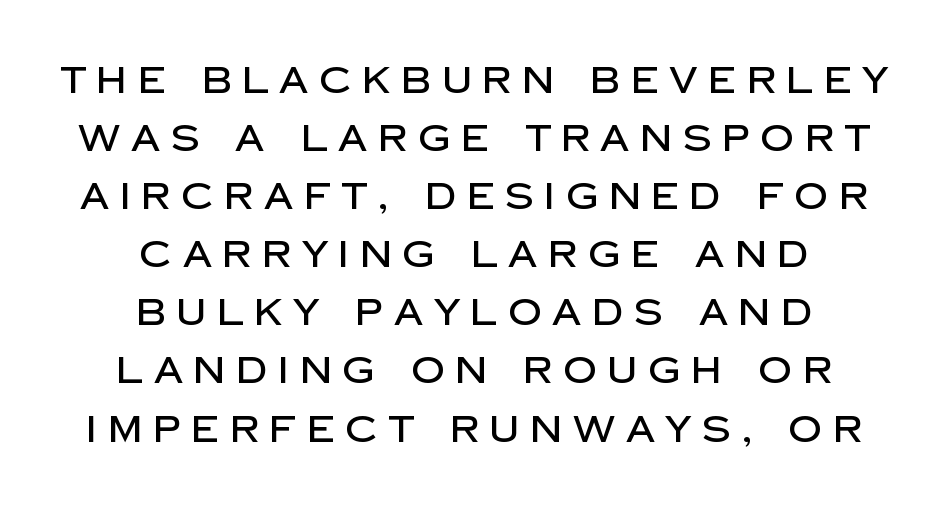
Q: Is the text italic (slanted)? A: No, it is upright.
Q: Is the typeface a serif or a sans-serif typeface? A: Sans-serif.
Q: Is the text underlined? A: No.
Q: How is the paragraph aligned? A: Centered.
Q: Is the spacing between letters normal or unusually wide? A: Unusually wide.
Q: Is the spacing between lines tight, normal or loose? A: Normal.
Q: Width (condensed, normal, or wide)? A: Normal.
Q: Stroke contrast? A: Low.
Q: x-height? A: Large.
Q: Monospaced? A: No.
